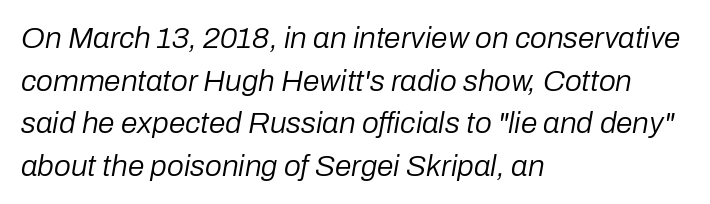
These lines are set flush left with a ragged right edge. Descenders hang freely into open space. A light-to-regular cut is what we see here. The rendering applies a slant to the glyphs. Each word holds together tightly as a unit, with standard inter-letter gaps.
